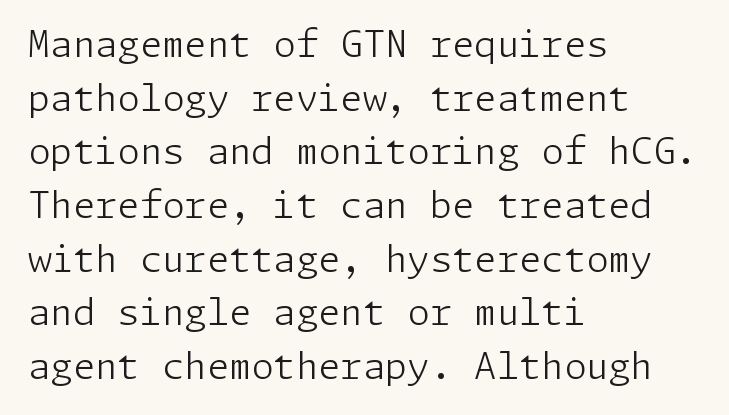
{"serif": "no", "italic": "no", "bold": "no", "weight": "light", "width": "normal", "stroke_contrast": "low", "x_height": "medium", "underline": "no", "align": "left", "line_spacing": "normal", "line_spacing_ratio": 1.49, "letter_spacing": "normal", "letter_spacing_em": 0.0, "glyph_px": 36}
